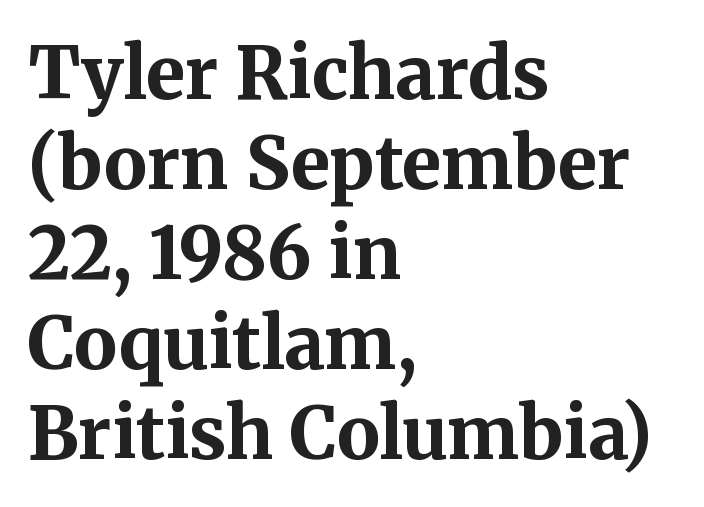
Q: Is the text bold? A: Yes.
Q: Is the text italic (slanted)? A: No, it is upright.
Q: Is the typeface a serif or a sans-serif typeface? A: Serif.
Q: Is the text underlined? A: No.
Q: How is the paragraph aligned? A: Left-aligned.
Q: Is the spacing between letters normal or unusually wide? A: Normal.
Q: Is the spacing between lines tight, normal or loose? A: Normal.
Q: Width (condensed, normal, or wide)? A: Normal.
Q: Stroke contrast? A: Medium.
Q: x-height? A: Medium.
Q: Monospaced? A: No.
